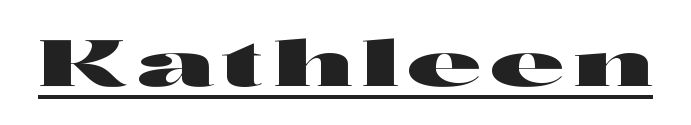
The image shows 64 px wide sans-serif type, upright; set underlined; high stroke contrast and a medium x-height.
